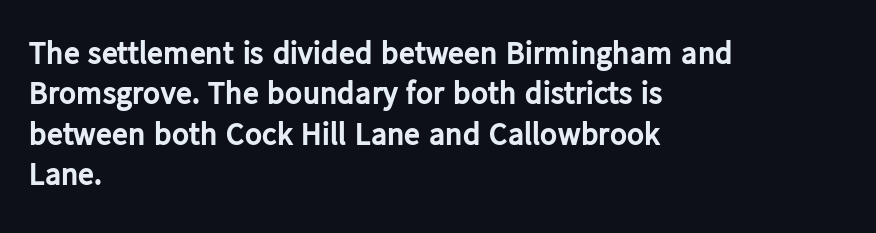
{"serif": "no", "italic": "no", "bold": "yes", "weight": "bold", "width": "normal", "stroke_contrast": "low", "x_height": "medium", "monospaced": "no", "underline": "no", "align": "left", "line_spacing": "normal", "line_spacing_ratio": 1.26, "letter_spacing": "normal", "letter_spacing_em": 0.0, "glyph_px": 32}
